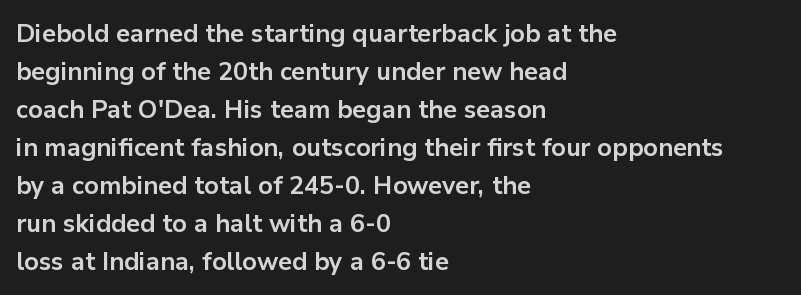
Q: Is the text bold? A: Yes.
Q: Is the text italic (slanted)? A: No, it is upright.
Q: Is the text underlined? A: No.
Q: How is the paragraph aligned? A: Left-aligned.
Q: Is the spacing between letters normal or unusually wide? A: Normal.
Q: Is the spacing between lines tight, normal or loose? A: Normal.
